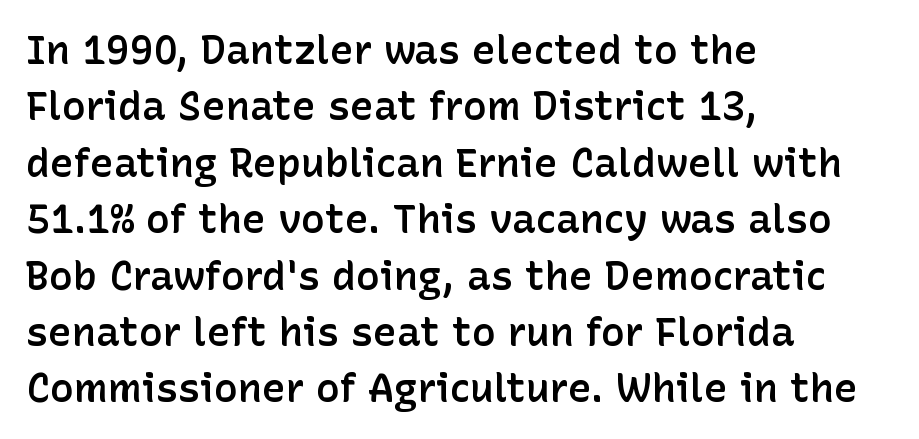
Q: Is the text bold? A: Semi-bold.
Q: Is the text italic (slanted)? A: No, it is upright.
Q: Is the typeface a serif or a sans-serif typeface? A: Sans-serif.
Q: Is the text underlined? A: No.
Q: How is the paragraph aligned? A: Left-aligned.
Q: Is the spacing between letters normal or unusually wide? A: Normal.
Q: Is the spacing between lines tight, normal or loose? A: Normal.
Q: Width (condensed, normal, or wide)? A: Normal.
Q: Stroke contrast? A: Low.
Q: x-height? A: Medium.
Q: Monospaced? A: No.
